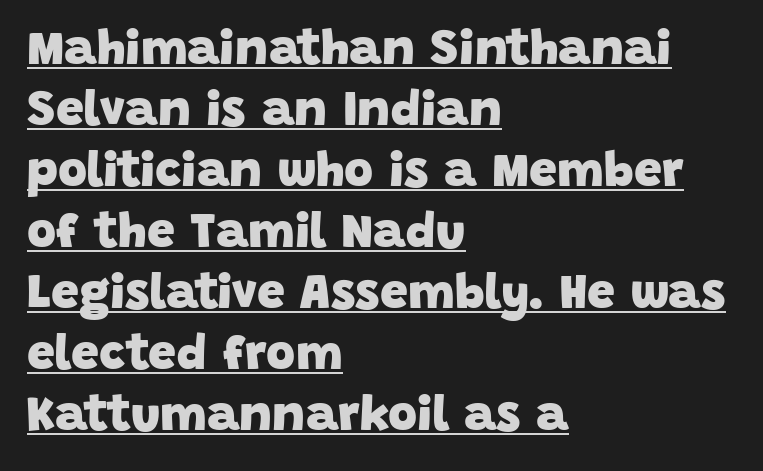
In terms of letterspacing, this is plain default setting. Compared with undecorated copy, this sample adds a rule below the words. Strong, thick strokes mark this as bold type. This rendering employs a face without finishing strokes, i.e., a sans-serif. You could not count columns in this text — the font is proportionally spaced.
